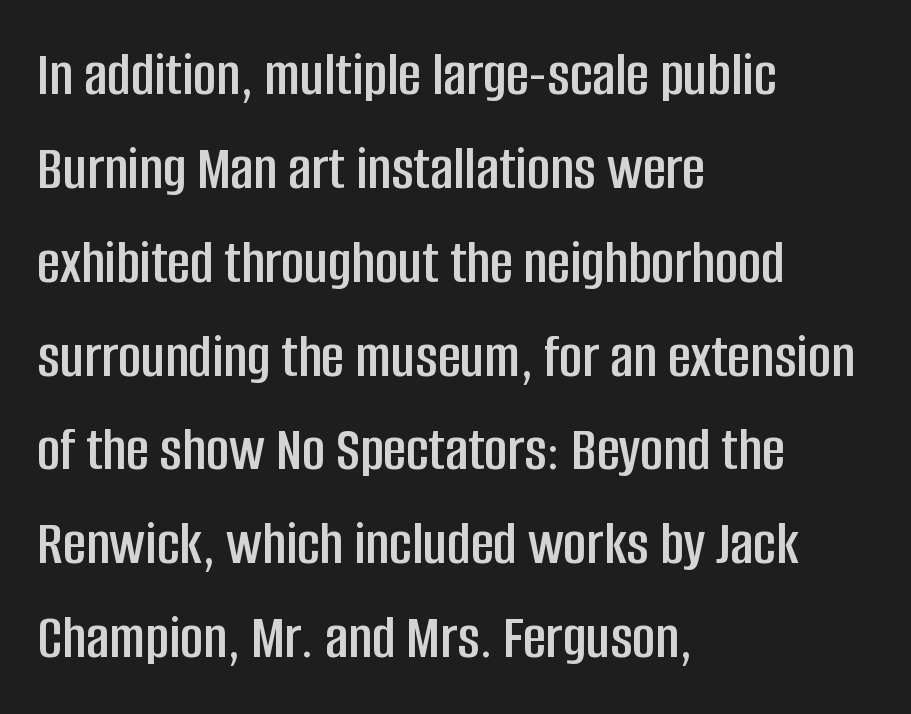
{"serif": "no", "italic": "no", "width": "condensed", "stroke_contrast": "low", "x_height": "large", "monospaced": "no", "underline": "no", "align": "left", "line_spacing": "normal", "line_spacing_ratio": 1.49, "letter_spacing": "normal", "letter_spacing_em": 0.0, "glyph_px": 63}
